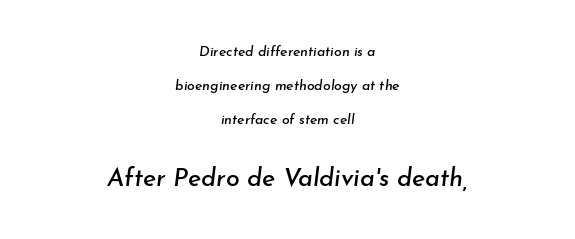
Q: Is the text italic (slanted)? A: Yes, it leans right by about 7 degrees.
Q: Is the text underlined? A: No.
Q: How is the paragraph aligned? A: Centered.
Q: Is the spacing between letters normal or unusually wide? A: Normal.
Q: Is the spacing between lines tight, normal or loose? A: Loose.
Q: Which block of text is set in a larger size, the first (top) or the second (bottom)? A: The second (bottom) one.
